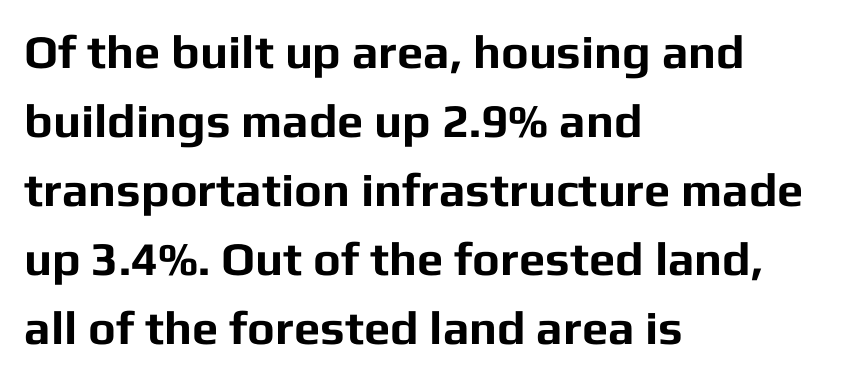
Q: Is the text bold? A: Yes.
Q: Is the text italic (slanted)? A: No, it is upright.
Q: Is the typeface a serif or a sans-serif typeface? A: Sans-serif.
Q: Is the text underlined? A: No.
Q: How is the paragraph aligned? A: Left-aligned.
Q: Is the spacing between letters normal or unusually wide? A: Normal.
Q: Is the spacing between lines tight, normal or loose? A: Normal.
Q: Width (condensed, normal, or wide)? A: Normal.
Q: Stroke contrast? A: Low.
Q: x-height? A: Medium.
Q: Monospaced? A: No.
